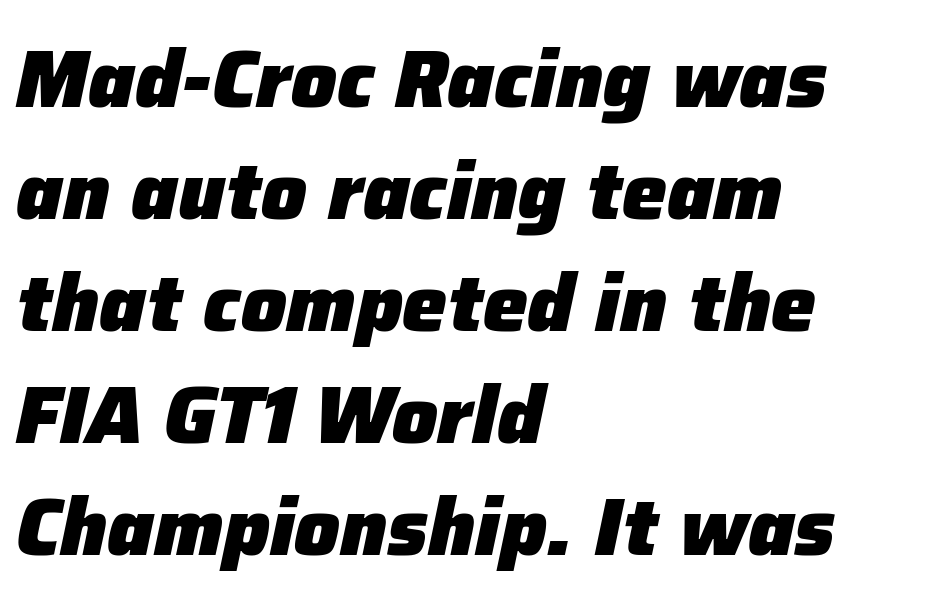
{"italic": "yes", "lean": "right", "slant_degrees": 12, "bold": "yes", "weight": "heavy", "width": "normal", "stroke_contrast": "low", "x_height": "medium", "monospaced": "no", "underline": "no", "align": "left", "line_spacing": "normal", "line_spacing_ratio": 1.4, "letter_spacing": "normal", "letter_spacing_em": 0.0, "glyph_px": 80}
